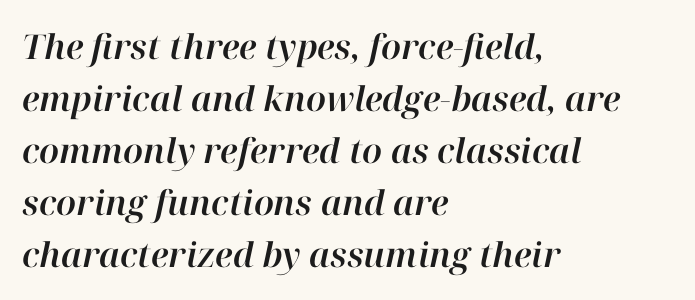
{"italic": "yes", "lean": "right", "slant_degrees": 12, "width": "normal", "stroke_contrast": "high", "x_height": "medium", "monospaced": "no", "underline": "no", "align": "left", "line_spacing": "normal", "line_spacing_ratio": 1.53, "letter_spacing": "normal", "letter_spacing_em": 0.0, "glyph_px": 34}
